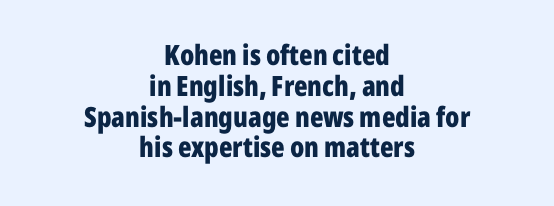
Tightly led — the rows are bunched. A full-strength bold gives these letters their thick strokes. The space beneath each line is pristine and unruled. The letters advance in unequal steps, a hallmark of proportional type. Nothing sits at the stroke ends, so this counts as sans-serif. The type sits square on the baseline with zero lean.
